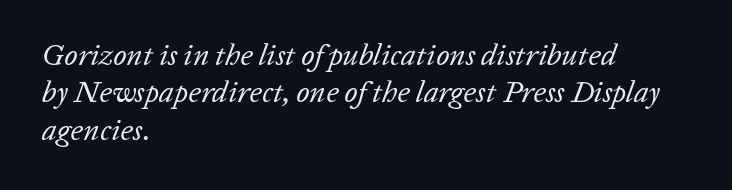
The image shows 30 px regular-weight type, italic (leaning right); set left-aligned, normal line spacing (1.25x), normal letter spacing, not underlined; low stroke contrast and a medium x-height.
